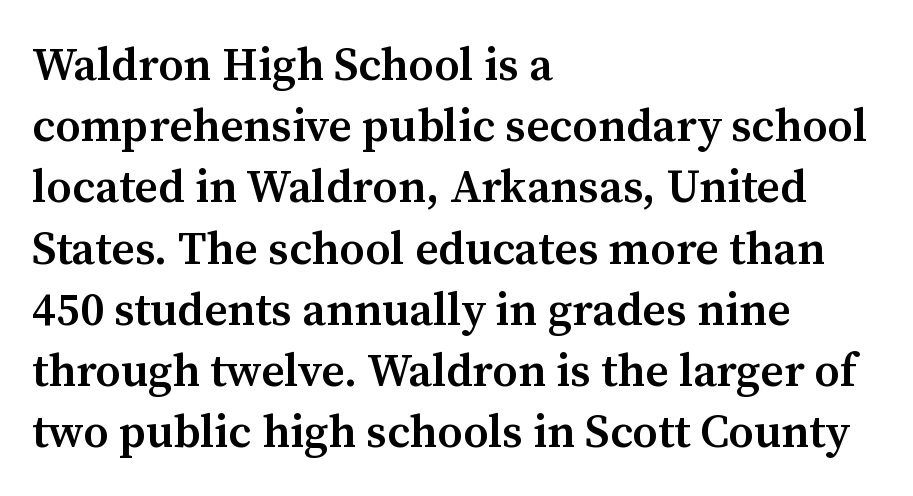
{"serif": "yes", "italic": "no", "bold": "semi", "weight": "semibold", "width": "normal", "stroke_contrast": "medium", "x_height": "medium", "monospaced": "no", "underline": "no", "align": "left", "line_spacing": "normal", "line_spacing_ratio": 1.33, "letter_spacing": "normal", "letter_spacing_em": 0.0, "glyph_px": 46}
